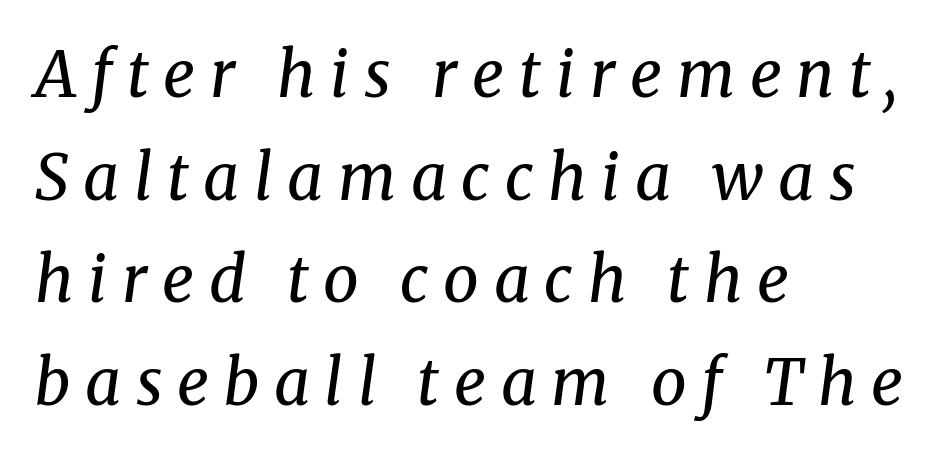
Q: Is the text bold? A: No.
Q: Is the text italic (slanted)? A: Yes, it leans right by about 8 degrees.
Q: Is the typeface a serif or a sans-serif typeface? A: Serif.
Q: Is the text underlined? A: No.
Q: How is the paragraph aligned? A: Left-aligned.
Q: Is the spacing between letters normal or unusually wide? A: Unusually wide.
Q: Is the spacing between lines tight, normal or loose? A: Normal.
Q: Width (condensed, normal, or wide)? A: Normal.
Q: Stroke contrast? A: Medium.
Q: x-height? A: Medium.
Q: Monospaced? A: No.
